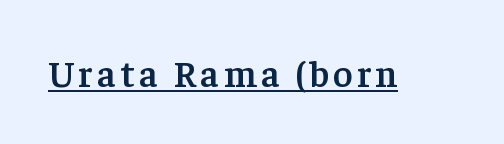
Q: Is the text bold? A: Semi-bold.
Q: Is the text italic (slanted)? A: No, it is upright.
Q: Is the typeface a serif or a sans-serif typeface? A: Serif.
Q: Is the text underlined? A: Yes.
Q: Width (condensed, normal, or wide)? A: Normal.
Q: Stroke contrast? A: Low.
Q: x-height? A: Medium.
Q: Monospaced? A: No.
